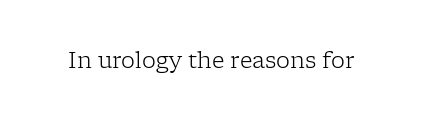
{"italic": "no", "bold": "no", "underline": "no", "letter_spacing": "normal", "letter_spacing_em": 0.0, "glyph_px": 22}
